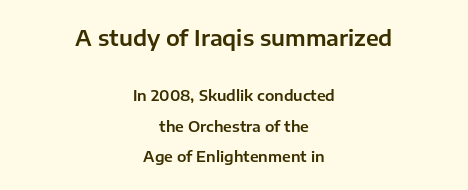
The image shows 22 px text type, upright; set centered, loose line spacing (2.03x), normal letter spacing, not underlined; the first (top) block is 1.47x larger.
